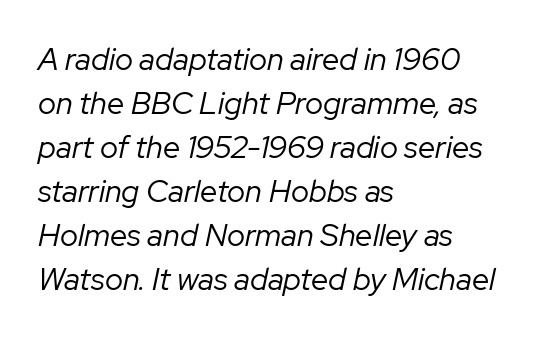
Q: Is the text bold? A: No.
Q: Is the text italic (slanted)? A: Yes, it leans right by about 12 degrees.
Q: Is the text underlined? A: No.
Q: How is the paragraph aligned? A: Left-aligned.
Q: Is the spacing between letters normal or unusually wide? A: Normal.
Q: Is the spacing between lines tight, normal or loose? A: Normal.
Q: Width (condensed, normal, or wide)? A: Normal.
Q: Stroke contrast? A: Low.
Q: x-height? A: Medium.
Q: Monospaced? A: No.
